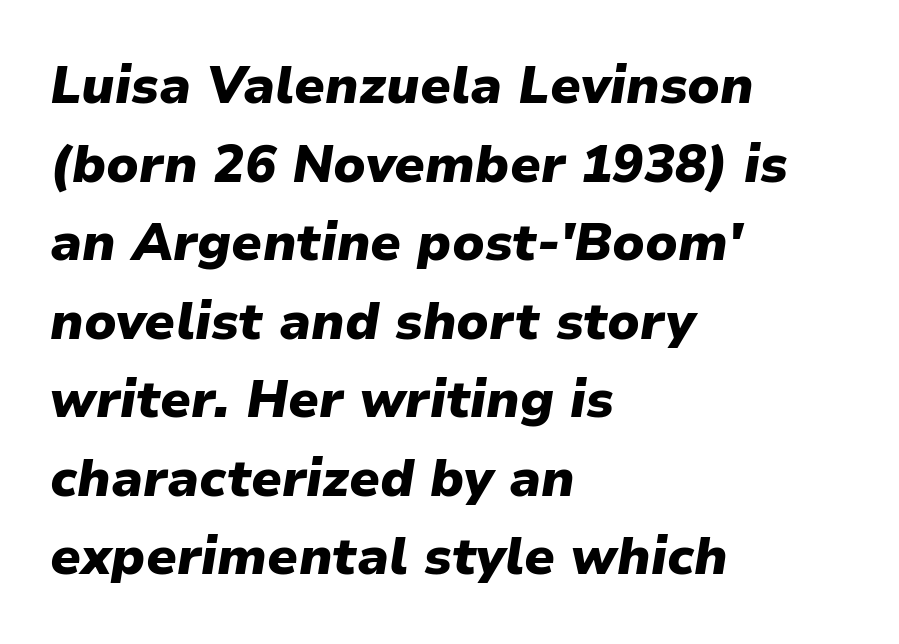
{"italic": "yes", "lean": "right", "slant_degrees": 9, "bold": "yes", "weight": "heavy", "width": "normal", "stroke_contrast": "low", "x_height": "medium", "monospaced": "no", "underline": "no", "align": "left", "line_spacing": "normal", "line_spacing_ratio": 1.51, "letter_spacing": "normal", "letter_spacing_em": 0.0, "glyph_px": 52}
